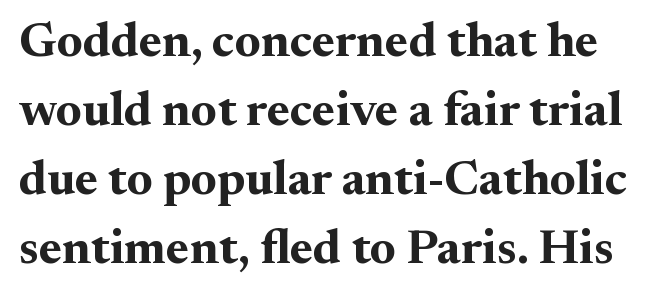
The image shows 49 px bold serif type, upright; set normal line spacing (1.41x), normal letter spacing, not underlined; medium stroke contrast and a small x-height.
